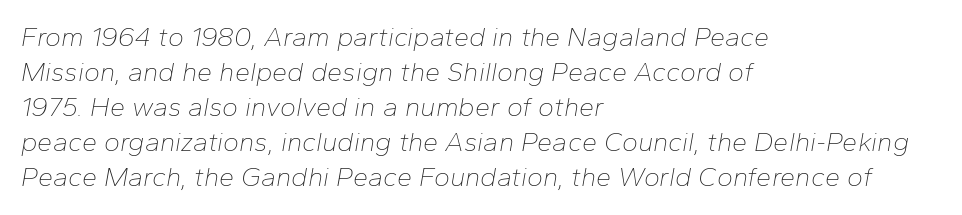
The image shows 27 px text type, italic (leaning right); set left-aligned, normal line spacing (1.3x), normal letter spacing, not underlined.
